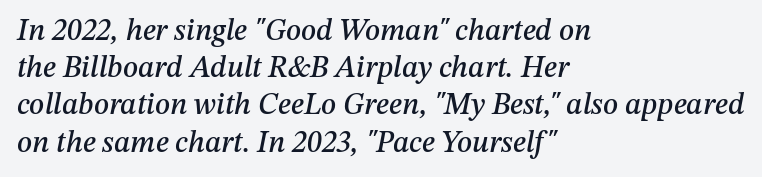
The image shows 30 px text type, italic (leaning right); set left-aligned, line spacing 1.24x, normal letter spacing, not underlined; medium stroke contrast and a medium x-height.
